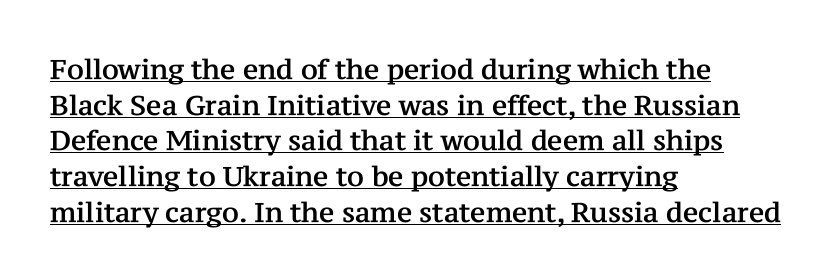
The image shows 27 px text type, upright; set left-aligned, normal line spacing (1.32x), normal letter spacing, underlined.
